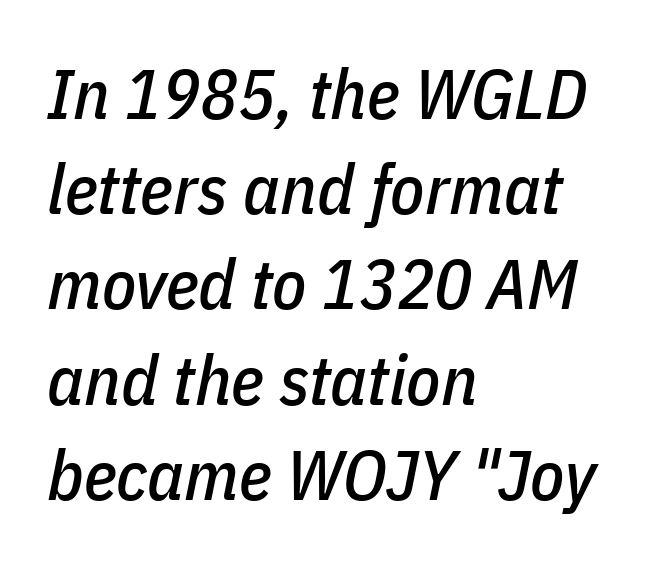
Each new line begins a customary step beneath the previous one. Casual observation: everything's shoved over to the left. Letters rest on an invisible, unmarked baseline. No extra tracking has been applied to these lines. An italicized treatment has been applied to the whole sample. Character widths vary here, with narrow letters taking less room than wide ones.
